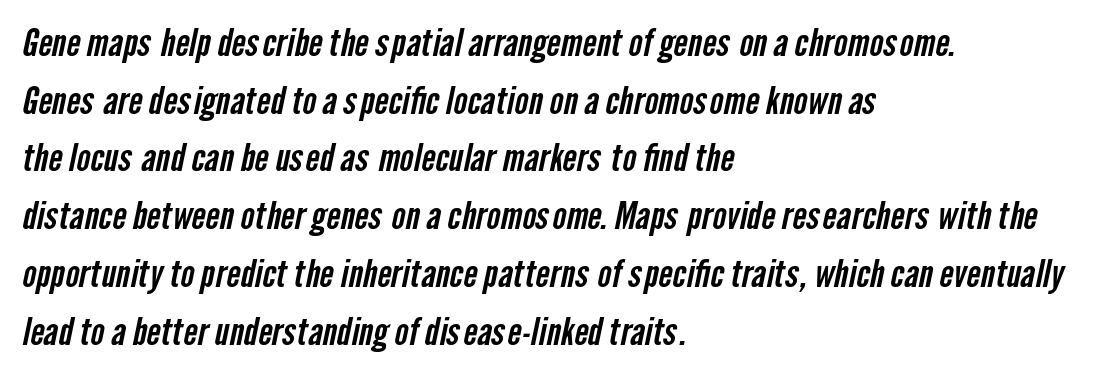
{"serif": "no", "width": "condensed", "stroke_contrast": "low", "x_height": "medium", "monospaced": "no", "underline": "no", "align": "left", "line_spacing": "normal", "line_spacing_ratio": 1.56, "letter_spacing": "normal", "letter_spacing_em": 0.0, "glyph_px": 37}
